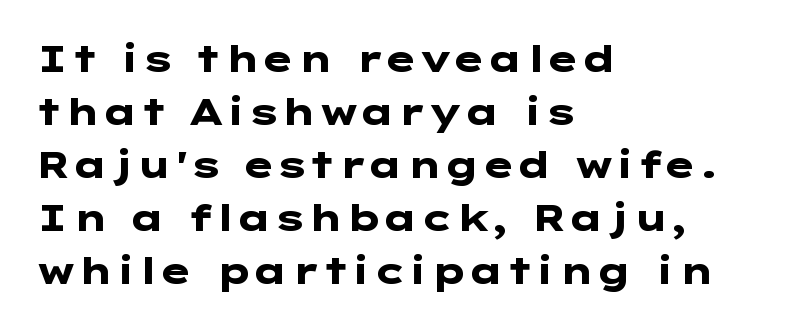
The image shows 37 px heavy, wide sans-serif type, upright; set left-aligned, normal line spacing (1.43x), normal letter spacing, not underlined; low stroke contrast and a medium x-height.
